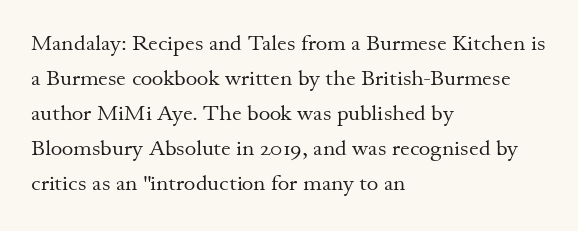
The image shows 22 px text type, upright; set left-aligned, normal line spacing (1.59x), normal letter spacing, not underlined.
